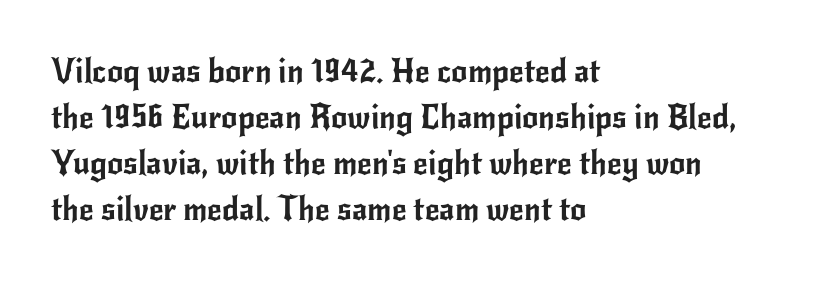
The image shows 32 px sans-serif type, upright; set left-aligned, normal line spacing (1.44x), normal letter spacing, not underlined; low stroke contrast and a small x-height.
